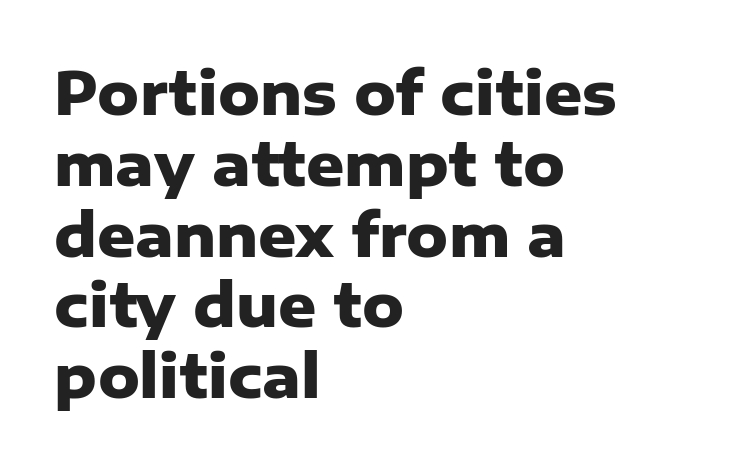
{"serif": "no", "italic": "no", "bold": "yes", "weight": "heavy", "width": "normal", "stroke_contrast": "low", "x_height": "medium", "monospaced": "no", "underline": "no", "align": "left", "line_spacing_ratio": 1.2, "letter_spacing": "normal", "letter_spacing_em": 0.0, "glyph_px": 59}
